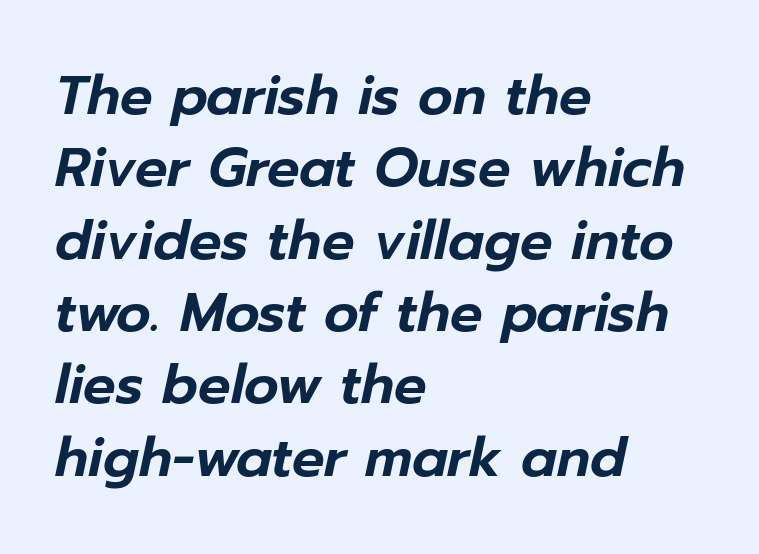
{"italic": "yes", "lean": "right", "slant_degrees": 12, "width": "normal", "stroke_contrast": "low", "x_height": "medium", "monospaced": "no", "underline": "no", "align": "left", "line_spacing": "normal", "line_spacing_ratio": 1.34, "letter_spacing": "normal", "letter_spacing_em": 0.0, "glyph_px": 54}
